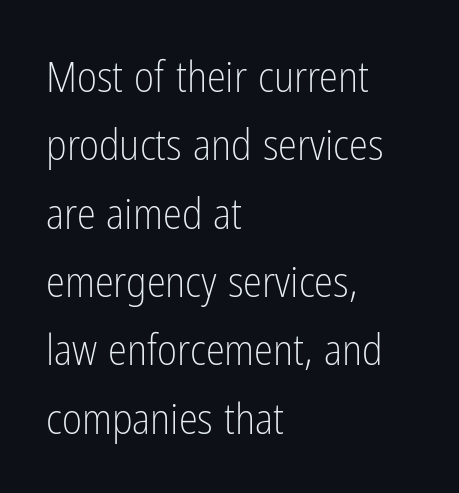
Layout note: lines flush left. Summary of vertical rhythm: regular, with standard interline spacing. You can tell from the bare stems that sans-serif type was used. Ordinary non-slanted type is in use.
